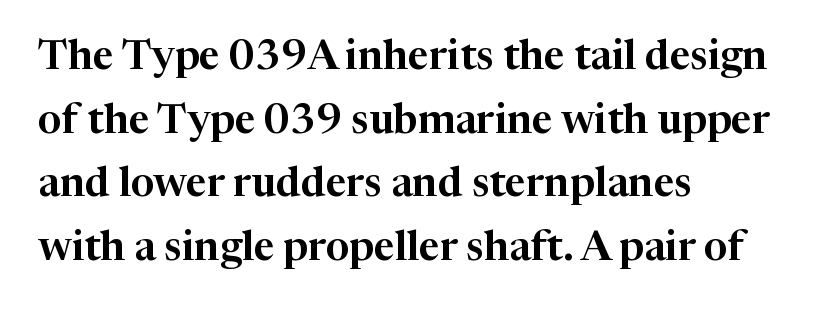
The image shows 41 px serif type, upright; set left-aligned, normal line spacing (1.55x), normal letter spacing, not underlined; high stroke contrast and a medium x-height.
